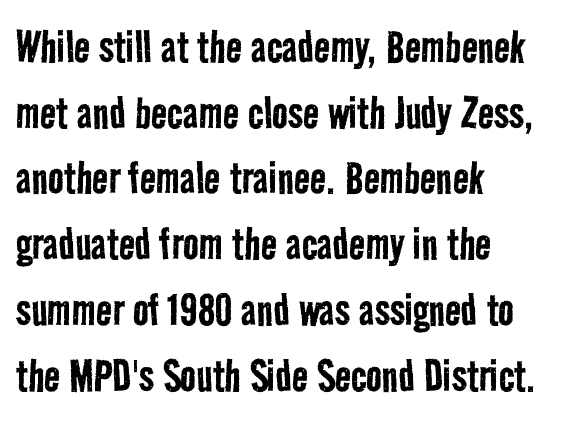
{"serif": "no", "bold": "no", "weight": "regular", "width": "condensed", "stroke_contrast": "low", "x_height": "medium", "monospaced": "no", "underline": "no", "align": "left", "line_spacing_ratio": 1.24, "letter_spacing": "normal", "letter_spacing_em": 0.0, "glyph_px": 53}
